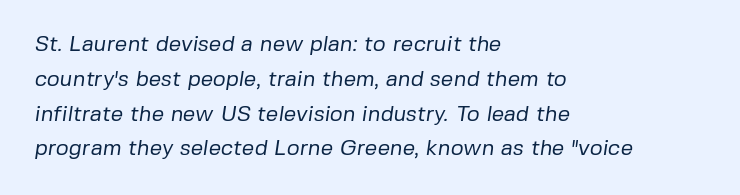
Q: Is the text bold? A: No.
Q: Is the text underlined? A: No.
Q: How is the paragraph aligned? A: Left-aligned.
Q: Is the spacing between letters normal or unusually wide? A: Normal.
Q: Is the spacing between lines tight, normal or loose? A: Normal.
